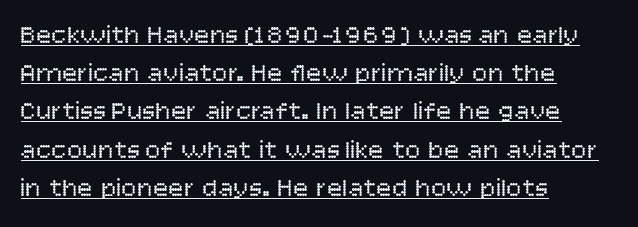
{"italic": "no", "bold": "no", "underline": "yes", "align": "left", "line_spacing": "normal", "line_spacing_ratio": 1.47, "letter_spacing": "normal", "letter_spacing_em": 0.0, "glyph_px": 26}
